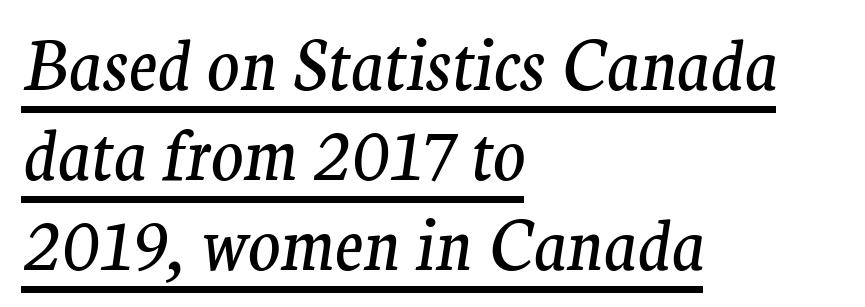
Q: Is the text bold? A: No.
Q: Is the text italic (slanted)? A: Yes, it leans right by about 9 degrees.
Q: Is the typeface a serif or a sans-serif typeface? A: Serif.
Q: Is the text underlined? A: Yes.
Q: How is the paragraph aligned? A: Left-aligned.
Q: Is the spacing between letters normal or unusually wide? A: Normal.
Q: Is the spacing between lines tight, normal or loose? A: Normal.
Q: Width (condensed, normal, or wide)? A: Normal.
Q: Stroke contrast? A: Medium.
Q: x-height? A: Medium.
Q: Monospaced? A: No.
